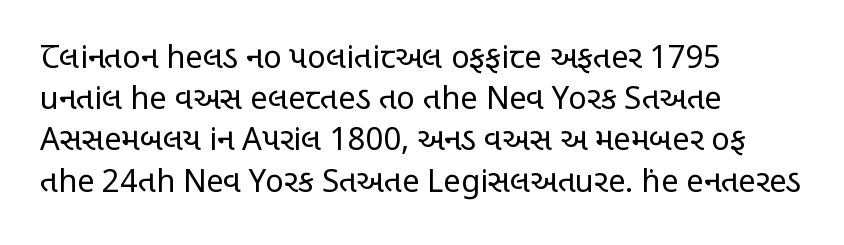
Q: Is the text bold? A: No.
Q: Is the text italic (slanted)? A: No, it is upright.
Q: Is the typeface a serif or a sans-serif typeface? A: Sans-serif.
Q: Is the text underlined? A: No.
Q: How is the paragraph aligned? A: Left-aligned.
Q: Is the spacing between letters normal or unusually wide? A: Normal.
Q: Is the spacing between lines tight, normal or loose? A: Normal.
Q: Width (condensed, normal, or wide)? A: Condensed.
Q: Stroke contrast? A: Low.
Q: x-height? A: Large.
Q: Monospaced? A: No.
